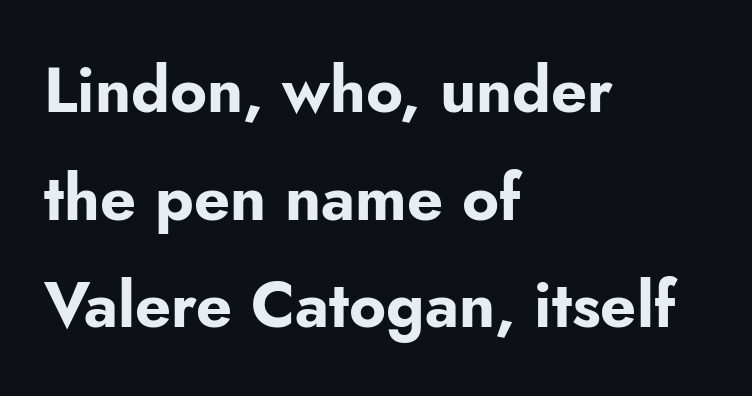
Q: Is the text bold? A: Yes.
Q: Is the text italic (slanted)? A: No, it is upright.
Q: Is the typeface a serif or a sans-serif typeface? A: Sans-serif.
Q: Is the text underlined? A: No.
Q: How is the paragraph aligned? A: Left-aligned.
Q: Is the spacing between letters normal or unusually wide? A: Normal.
Q: Width (condensed, normal, or wide)? A: Normal.
Q: Stroke contrast? A: Low.
Q: x-height? A: Small.
Q: Monospaced? A: No.
